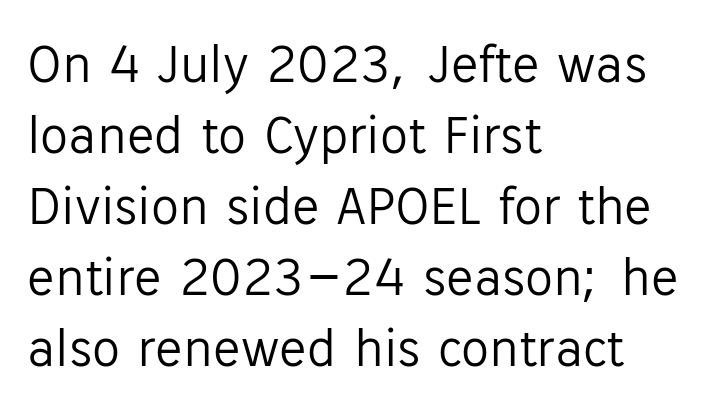
Do the characters align in a grid? No, the font is proportional. The rag falls on the right side of this text block. Caption: face not bold, strokes unweighted. Descenders are the only things crossing below the line.
